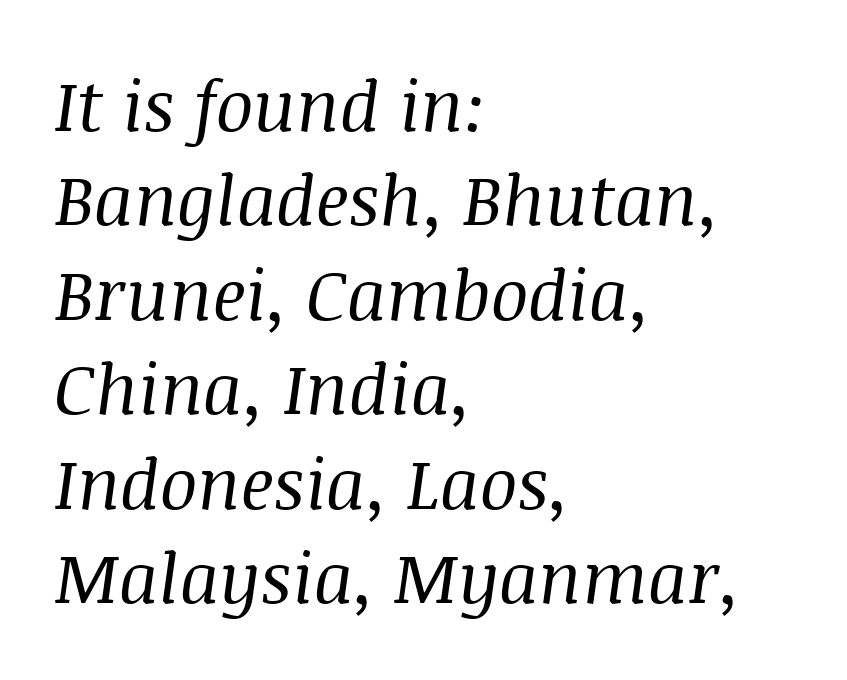
{"serif": "yes", "italic": "yes", "lean": "right", "slant_degrees": 8, "bold": "no", "weight": "regular", "width": "normal", "stroke_contrast": "medium", "x_height": "large", "monospaced": "no", "underline": "no", "align": "left", "line_spacing": "normal", "line_spacing_ratio": 1.35, "letter_spacing": "normal", "letter_spacing_em": 0.0, "glyph_px": 70}
